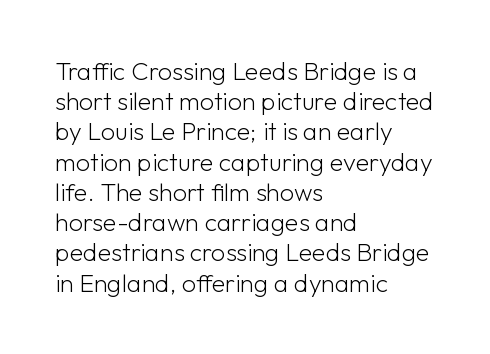
{"italic": "no", "bold": "no", "underline": "no", "align": "left", "line_spacing_ratio": 1.21, "letter_spacing": "normal", "letter_spacing_em": 0.0, "glyph_px": 25}
